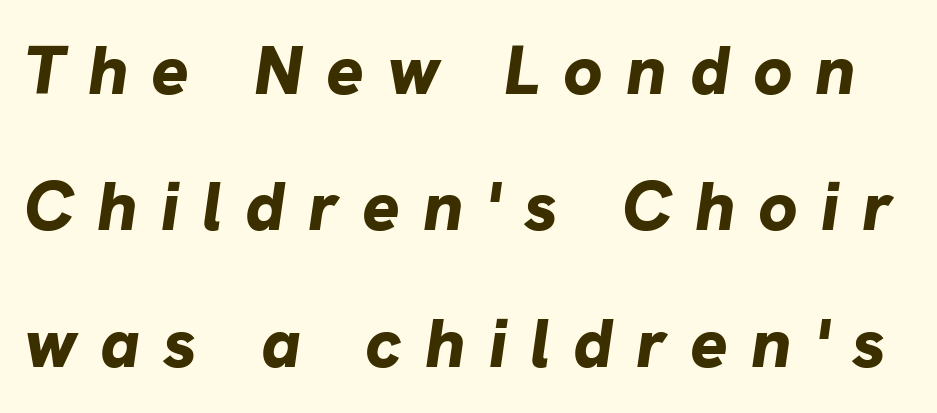
The image shows 70 px bold type, italic (leaning right); set loose line spacing (1.95x), unusually wide letter spacing (+0.33 em), not underlined; low stroke contrast and a medium x-height.
